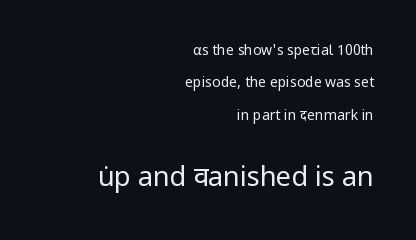
Q: Is the text bold? A: No.
Q: Is the text italic (slanted)? A: No, it is upright.
Q: Is the text underlined? A: No.
Q: How is the paragraph aligned? A: Right-aligned.
Q: Is the spacing between letters normal or unusually wide? A: Normal.
Q: Is the spacing between lines tight, normal or loose? A: Loose.
Q: Which block of text is set in a larger size, the first (top) or the second (bottom)? A: The second (bottom) one.
